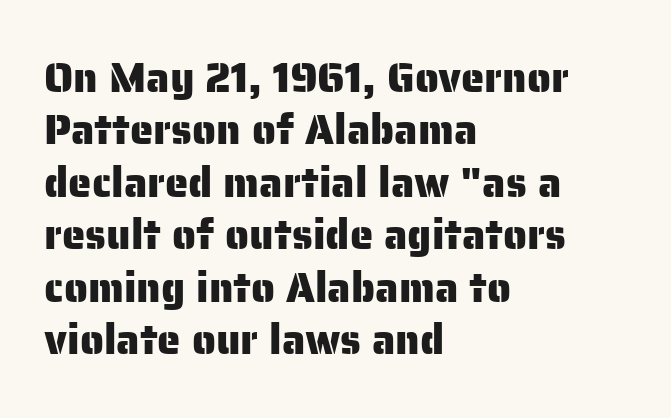
The image shows 42 px sans-serif type, upright; set left-aligned, normal line spacing (1.25x), normal letter spacing, not underlined; low stroke contrast and a medium x-height.
